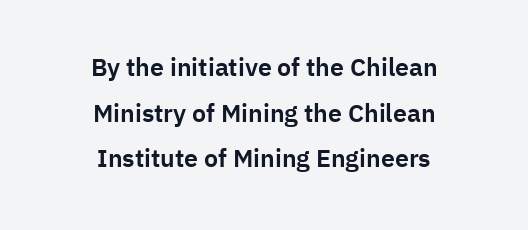
{"italic": "no", "underline": "no", "align": "center", "line_spacing_ratio": 1.83, "letter_spacing": "normal", "letter_spacing_em": 0.0, "glyph_px": 25}
